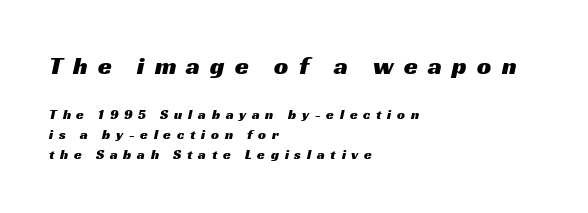
The image shows 25 px text type; set left-aligned, normal line spacing (1.44x), unusually wide letter spacing (+0.41 em), not underlined; the first (top) block is 1.79x larger.
